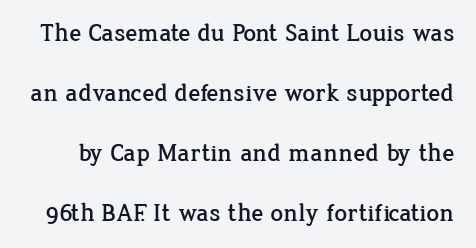
Q: Is the text italic (slanted)? A: No, it is upright.
Q: Is the text underlined? A: No.
Q: Is the spacing between letters normal or unusually wide? A: Normal.
Q: Is the spacing between lines tight, normal or loose? A: Loose.
